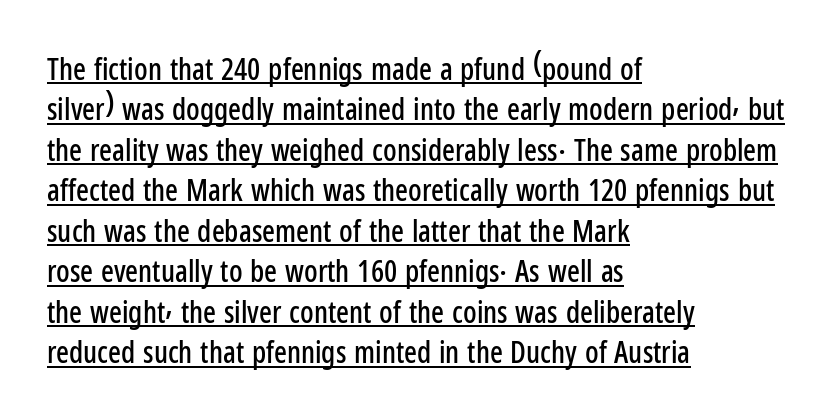
The words here are underlined. A typesetter would mark this as roman, not italic. The designer left line spacing at the default. Think of a printed novel: that variable character pitch is what you see here. Where is the straight margin? On the left. The horizontal fit of the characters is conventional and even.
